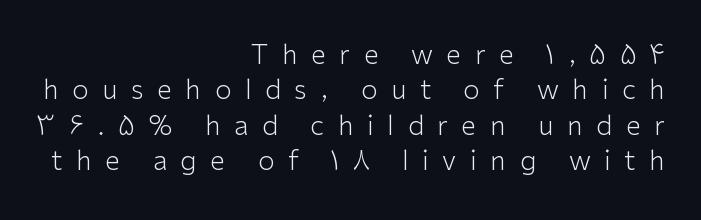
{"italic": "no", "bold": "no", "underline": "no", "align": "right", "line_spacing": "normal", "line_spacing_ratio": 1.31, "letter_spacing": "wide", "letter_spacing_em": 0.5, "glyph_px": 27}
